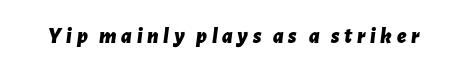
The image shows 22 px bold type, italic (leaning right); set unusually wide letter spacing (+0.21 em), not underlined.
